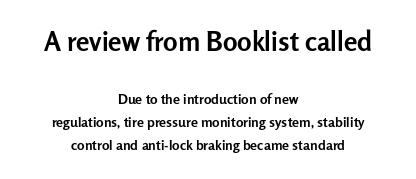
{"italic": "no", "bold": "yes", "underline": "no", "align": "center", "line_spacing": "normal", "line_spacing_ratio": 1.65, "letter_spacing": "normal", "letter_spacing_em": 0.0, "larger_block": "first", "size_ratio": 1.93, "glyph_px": 27}
